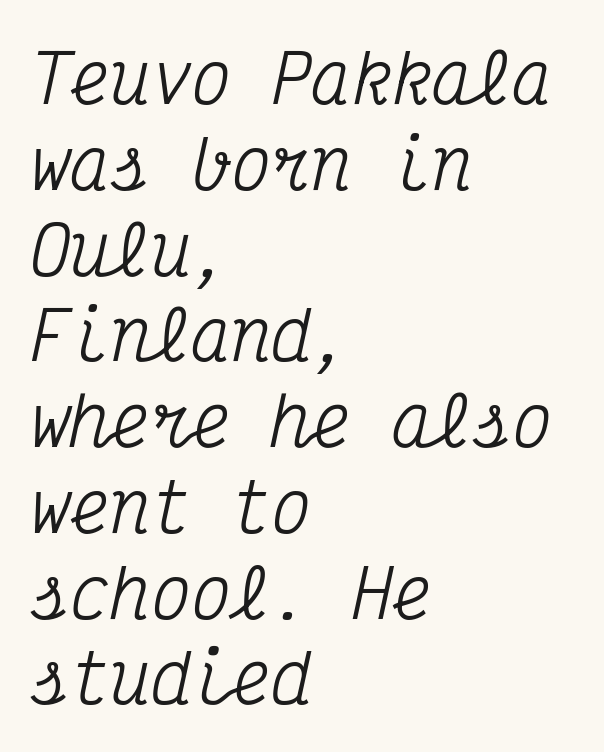
{"serif": "yes", "italic": "yes", "lean": "right", "slant_degrees": 12, "width": "condensed", "stroke_contrast": "medium", "x_height": "medium", "monospaced": "yes", "underline": "no", "align": "left", "line_spacing": "normal", "line_spacing_ratio": 1.28, "letter_spacing": "normal", "letter_spacing_em": 0.0, "glyph_px": 67}
